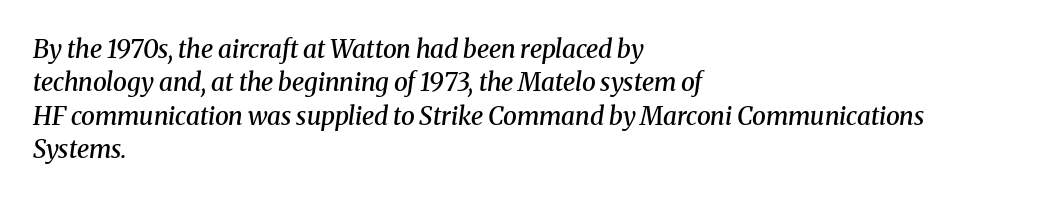
{"italic": "yes", "lean": "right", "slant_degrees": 8, "bold": "semi", "underline": "no", "align": "left", "line_spacing": "normal", "line_spacing_ratio": 1.34, "letter_spacing": "normal", "letter_spacing_em": 0.0, "glyph_px": 25}
